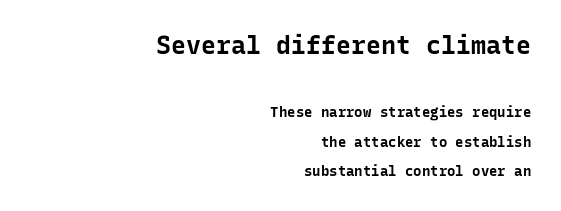
The image shows 25 px bold type, upright; set right-aligned, loose line spacing (2.12x), normal letter spacing, not underlined; the first (top) block is 1.79x larger.
